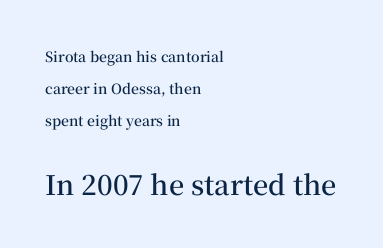
{"italic": "no", "bold": "semi", "underline": "no", "align": "left", "line_spacing": "loose", "line_spacing_ratio": 2.29, "letter_spacing": "normal", "letter_spacing_em": 0.0, "larger_block": "second", "size_ratio": 1.93, "glyph_px": 27}
